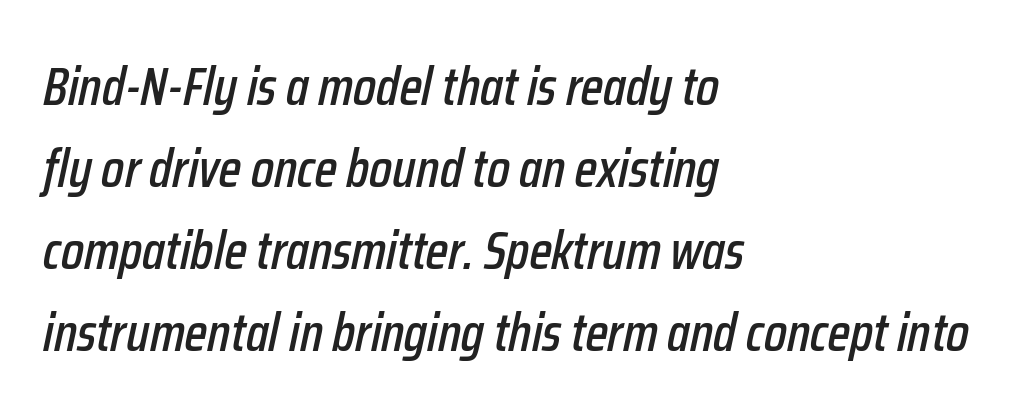
{"italic": "yes", "lean": "right", "slant_degrees": 12, "width": "condensed", "stroke_contrast": "low", "x_height": "medium", "monospaced": "no", "underline": "no", "align": "left", "line_spacing": "normal", "line_spacing_ratio": 1.52, "letter_spacing": "normal", "letter_spacing_em": 0.0, "glyph_px": 54}
